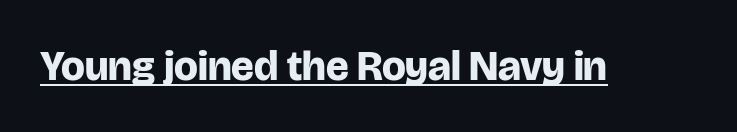
Q: Is the text bold? A: Yes.
Q: Is the text italic (slanted)? A: No, it is upright.
Q: Is the typeface a serif or a sans-serif typeface? A: Sans-serif.
Q: Is the text underlined? A: Yes.
Q: Is the spacing between letters normal or unusually wide? A: Normal.
Q: Width (condensed, normal, or wide)? A: Normal.
Q: Stroke contrast? A: Low.
Q: x-height? A: Large.
Q: Monospaced? A: No.
